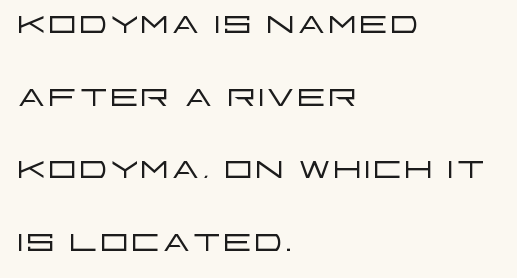
The image shows 46 px light, wide sans-serif type, upright; set left-aligned, normal line spacing (1.58x), normal letter spacing, not underlined; low stroke contrast and a large x-height.
